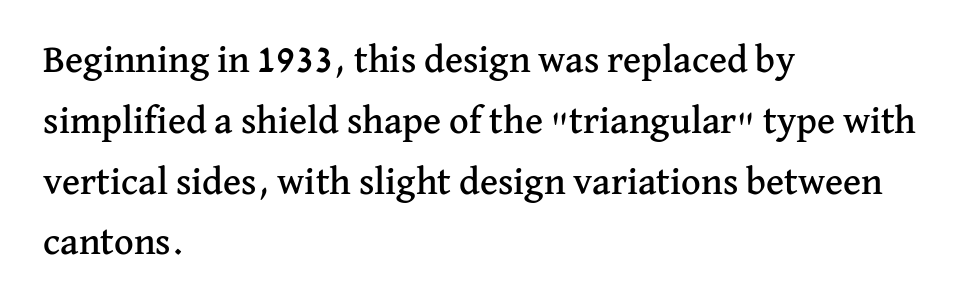
The image shows 38 px serif type, upright; set left-aligned, normal line spacing (1.6x), normal letter spacing, not underlined; medium stroke contrast and a medium x-height.
